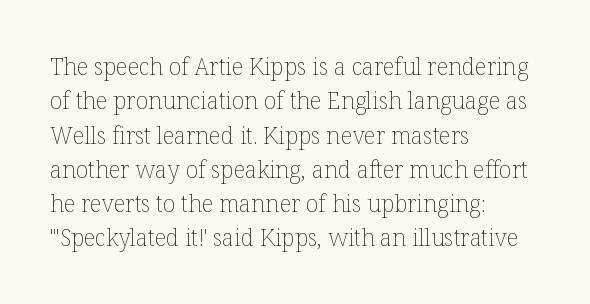
The image shows 23 px text type, upright; set left-aligned, normal line spacing (1.49x), normal letter spacing, not underlined.
